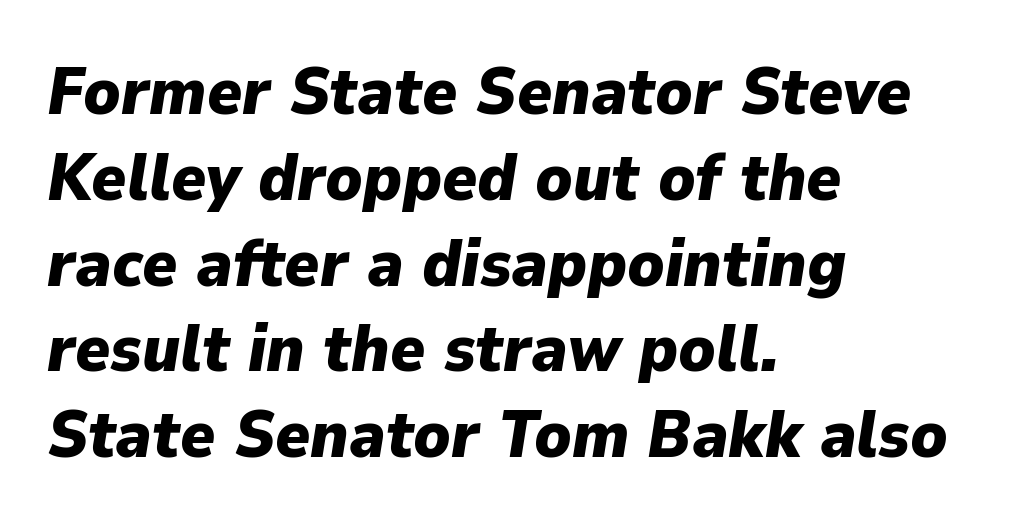
{"italic": "yes", "lean": "right", "slant_degrees": 9, "bold": "yes", "weight": "heavy", "width": "normal", "stroke_contrast": "low", "x_height": "medium", "monospaced": "no", "underline": "no", "align": "left", "line_spacing": "normal", "line_spacing_ratio": 1.3, "letter_spacing": "normal", "letter_spacing_em": 0.0, "glyph_px": 66}
